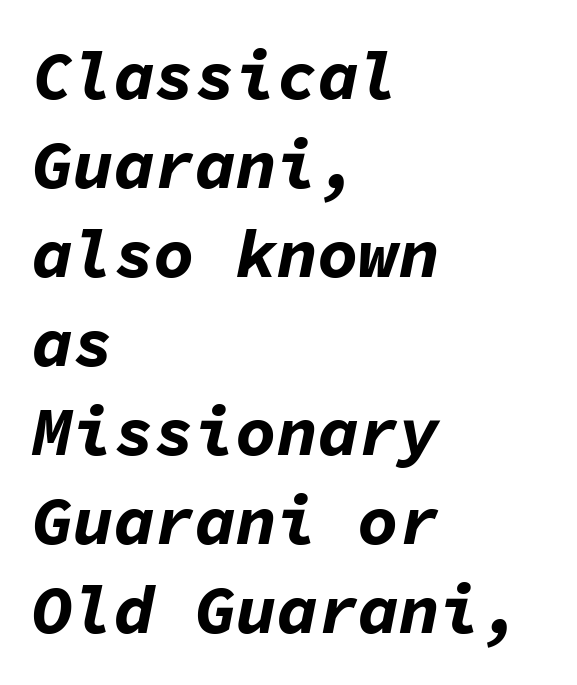
Q: Is the text bold? A: Yes.
Q: Is the text italic (slanted)? A: Yes, it leans right by about 11 degrees.
Q: Is the text underlined? A: No.
Q: How is the paragraph aligned? A: Left-aligned.
Q: Is the spacing between letters normal or unusually wide? A: Normal.
Q: Is the spacing between lines tight, normal or loose? A: Normal.
Q: Width (condensed, normal, or wide)? A: Normal.
Q: Stroke contrast? A: Low.
Q: x-height? A: Medium.
Q: Monospaced? A: Yes.
